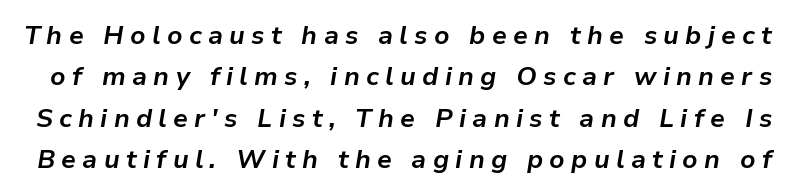
Q: Is the text bold? A: Yes.
Q: Is the text italic (slanted)? A: Yes, it leans right by about 9 degrees.
Q: Is the text underlined? A: No.
Q: Is the spacing between letters normal or unusually wide? A: Unusually wide.
Q: Is the spacing between lines tight, normal or loose? A: Normal.
